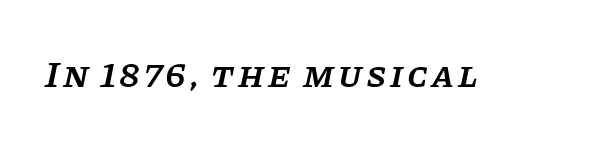
The image shows 37 px semibold serif type, italic (leaning right); set not underlined; low stroke contrast and a large x-height.
